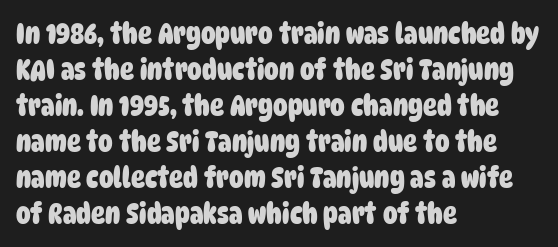
{"serif": "no", "bold": "yes", "weight": "heavy", "width": "condensed", "stroke_contrast": "low", "x_height": "large", "monospaced": "no", "underline": "no", "align": "left", "line_spacing_ratio": 1.24, "letter_spacing": "normal", "letter_spacing_em": 0.0, "glyph_px": 29}
